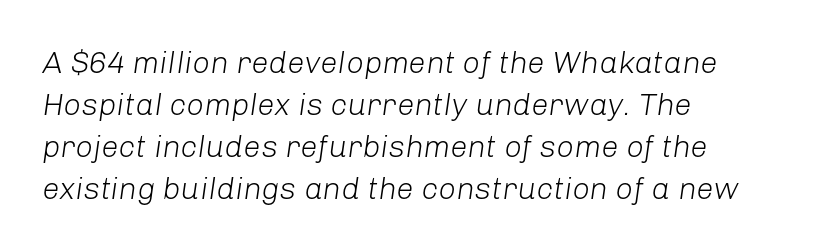
{"italic": "yes", "lean": "right", "slant_degrees": 8, "bold": "no", "weight": "light", "width": "normal", "stroke_contrast": "low", "x_height": "medium", "monospaced": "no", "underline": "no", "align": "left", "line_spacing": "normal", "line_spacing_ratio": 1.35, "letter_spacing": "normal", "letter_spacing_em": 0.0, "glyph_px": 31}
